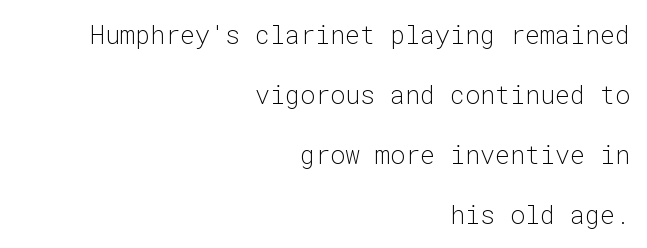
The image shows 25 px text type, upright; set right-aligned, loose line spacing (2.4x), normal letter spacing, not underlined.
